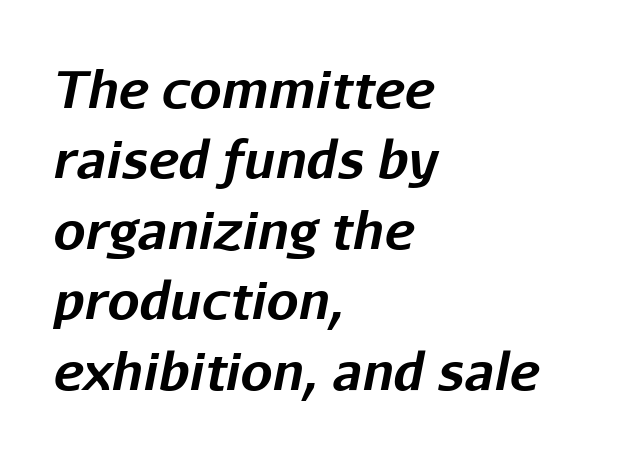
{"italic": "yes", "lean": "right", "slant_degrees": 11, "bold": "yes", "weight": "bold", "width": "normal", "stroke_contrast": "low", "x_height": "medium", "monospaced": "no", "underline": "no", "align": "left", "line_spacing": "normal", "line_spacing_ratio": 1.38, "letter_spacing": "normal", "letter_spacing_em": 0.0, "glyph_px": 51}
